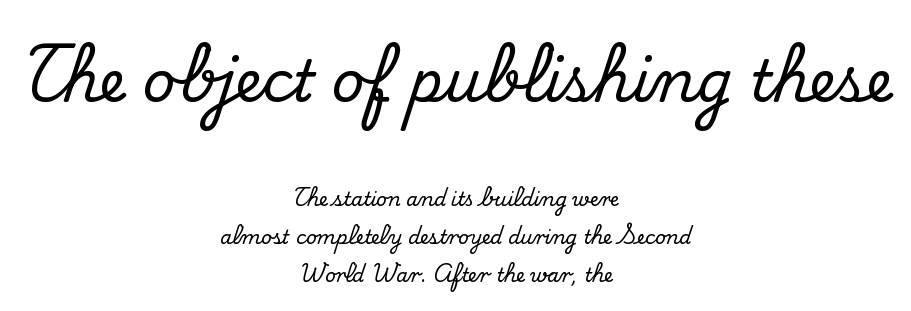
Typesetter's note — upper block bumped up in size, lower block left smaller. Spacing between characters is what you'd get straight out of the box. Is this a sans? No — the strokes have serifs.
